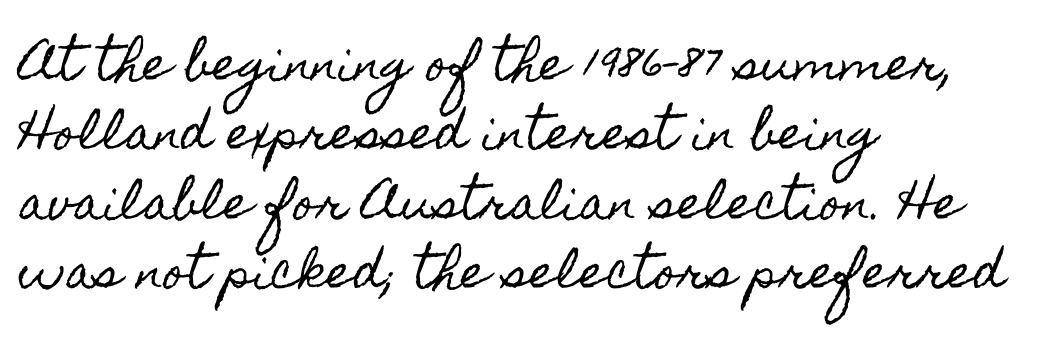
Q: Is the text italic (slanted)? A: Yes.
Q: Is the text underlined? A: No.
Q: How is the paragraph aligned? A: Left-aligned.
Q: Is the spacing between letters normal or unusually wide? A: Normal.
Q: Is the spacing between lines tight, normal or loose? A: Normal.
Q: Width (condensed, normal, or wide)? A: Condensed.
Q: x-height? A: Small.
Q: Monospaced? A: No.
